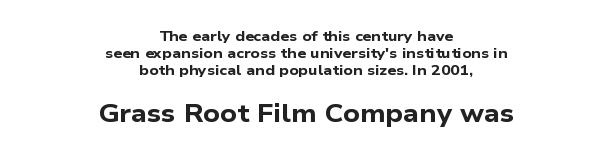
{"bold": "yes", "underline": "no", "align": "center", "line_spacing_ratio": 1.2, "letter_spacing": "normal", "letter_spacing_em": 0.0, "larger_block": "second", "size_ratio": 1.79, "glyph_px": 25}
